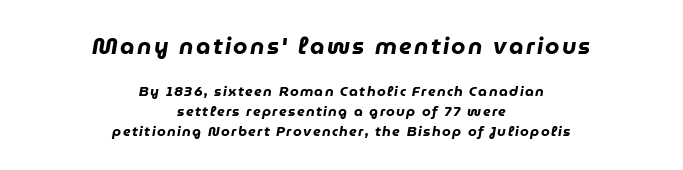
{"italic": "yes", "lean": "right", "slant_degrees": 9, "bold": "yes", "underline": "no", "align": "center", "line_spacing": "normal", "line_spacing_ratio": 1.44, "larger_block": "first", "size_ratio": 1.64, "glyph_px": 23}
